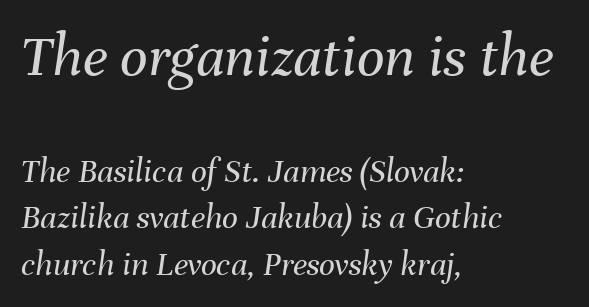
The face used here has a pronounced slope to its letters. Regular leading. Looks like regular typesetting: each glyph gets only the width it needs. Words appear dense and cohesive because spacing is normal. The strokes carry an ordinary text weight at most. Compare the two chunks: the upper has the greater cap height.
